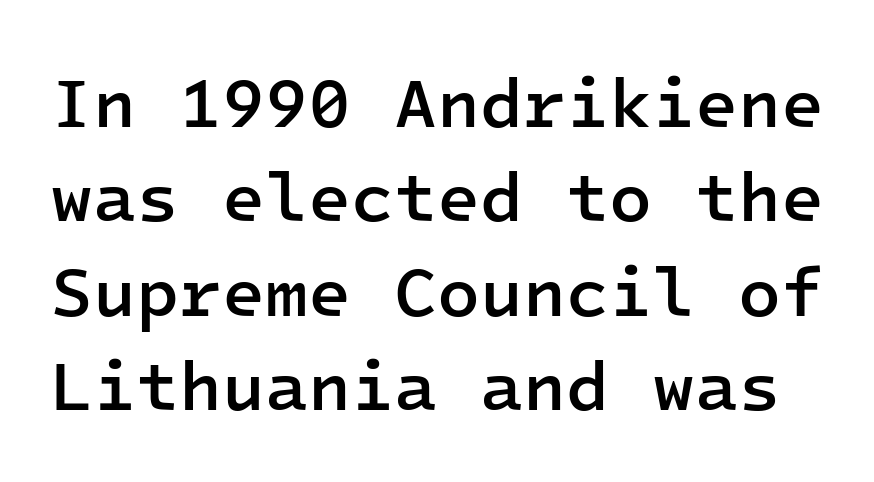
The type sits square on the baseline with zero lean. Observe the absence of serifs on each vertical stroke in this sample. The characters look somewhat weighty, a semibold short of true bold. This block has exactly the height ordinary leading produces. Has an underline been added? It has not. Monospaced: the letters line up in strict vertical columns.
